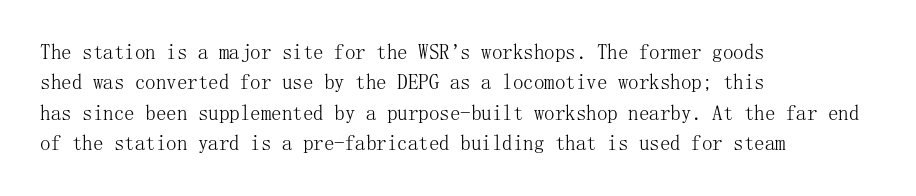
Letter spacing: default. Ink coverage per letter is moderate at most. The rag falls on the right side of this text block. Descenders are the only things crossing below the line. This block has exactly the height ordinary leading produces. This is the regular roman posture of the typeface.
